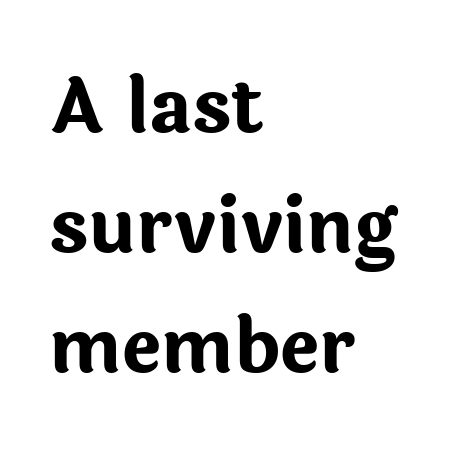
Q: Is the text bold? A: Yes.
Q: Is the text italic (slanted)? A: No, it is upright.
Q: Is the typeface a serif or a sans-serif typeface? A: Sans-serif.
Q: Is the text underlined? A: No.
Q: How is the paragraph aligned? A: Left-aligned.
Q: Is the spacing between letters normal or unusually wide? A: Normal.
Q: Is the spacing between lines tight, normal or loose? A: Normal.
Q: Width (condensed, normal, or wide)? A: Normal.
Q: Stroke contrast? A: Low.
Q: x-height? A: Medium.
Q: Monospaced? A: No.
